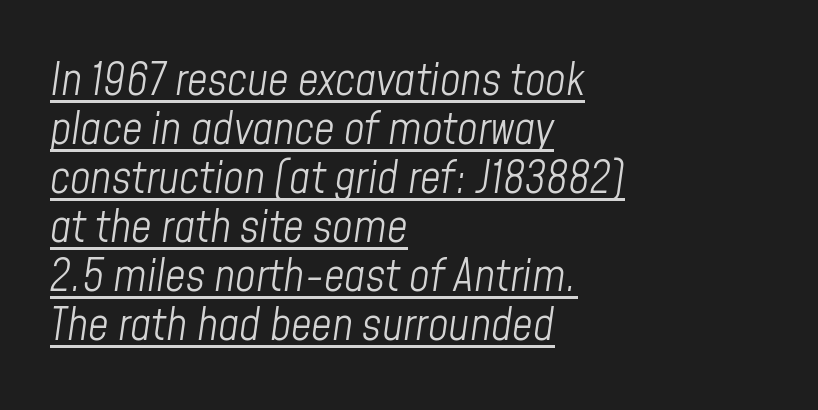
The image shows 45 px light, condensed type, italic (leaning right); set left-aligned, tight line spacing (1.09x), normal letter spacing, underlined; low stroke contrast and a medium x-height.
